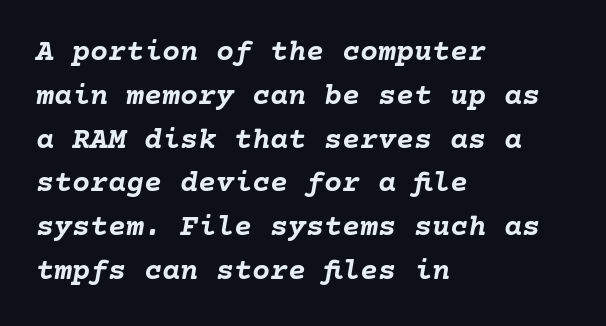
Q: Is the text bold? A: Yes.
Q: Is the text italic (slanted)? A: Yes, it leans right by about 10 degrees.
Q: Is the text underlined? A: No.
Q: How is the paragraph aligned? A: Left-aligned.
Q: Is the spacing between letters normal or unusually wide? A: Normal.
Q: Is the spacing between lines tight, normal or loose? A: Normal.
Q: Width (condensed, normal, or wide)? A: Normal.
Q: Stroke contrast? A: Low.
Q: x-height? A: Medium.
